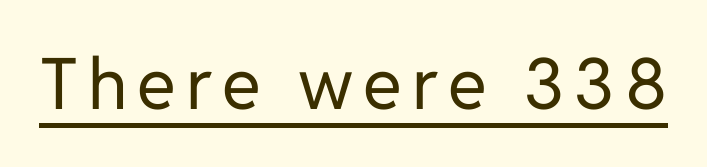
The image shows 71 px regular-weight sans-serif type, upright; set underlined; low stroke contrast and a medium x-height.
